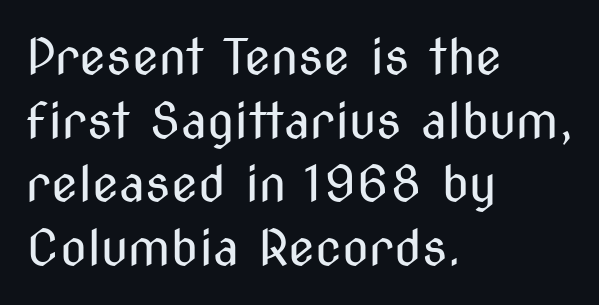
{"serif": "no", "italic": "no", "bold": "no", "weight": "regular", "width": "condensed", "stroke_contrast": "medium", "x_height": "medium", "monospaced": "no", "underline": "no", "align": "left", "line_spacing": "normal", "line_spacing_ratio": 1.3, "letter_spacing": "normal", "letter_spacing_em": 0.0, "glyph_px": 49}
